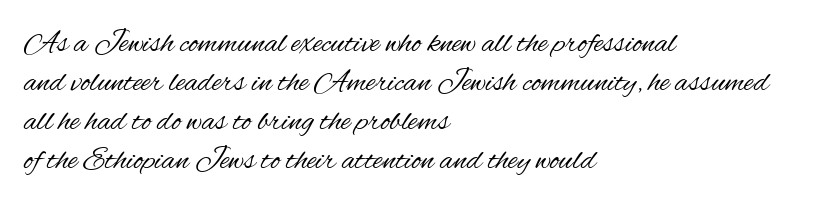
Only glyphs here, with clear space below each row. Nothing sits at the stroke ends, so this counts as sans-serif. Think of a printed novel: that variable character pitch is what you see here.
